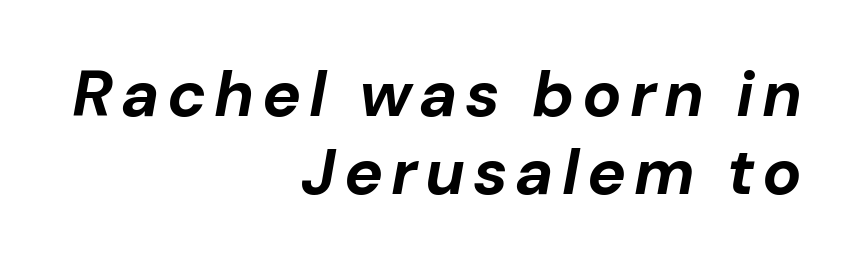
{"italic": "yes", "lean": "right", "slant_degrees": 10, "bold": "yes", "weight": "bold", "width": "normal", "stroke_contrast": "low", "x_height": "medium", "monospaced": "no", "underline": "no", "align": "right", "line_spacing_ratio": 1.2, "glyph_px": 65}
